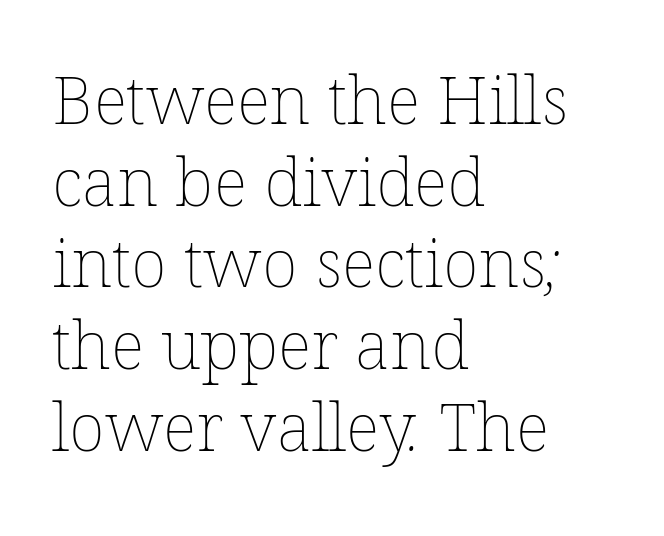
{"bold": "no", "weight": "thin", "width": "normal", "stroke_contrast": "low", "x_height": "medium", "monospaced": "no", "underline": "no", "align": "left", "line_spacing_ratio": 1.22, "letter_spacing": "normal", "letter_spacing_em": 0.0, "glyph_px": 67}
